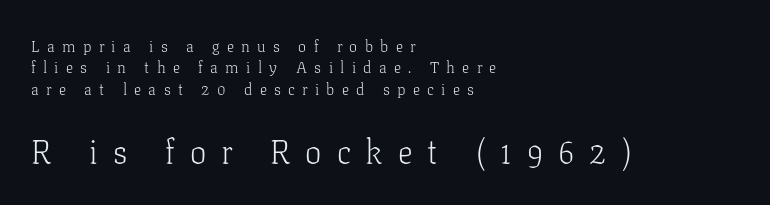
Style check: upright. Varying glyph widths throughout — classic text-font behaviour. The passage shown is not underscored anywhere. No letter is thick-stroked: the sample isn't bold.
